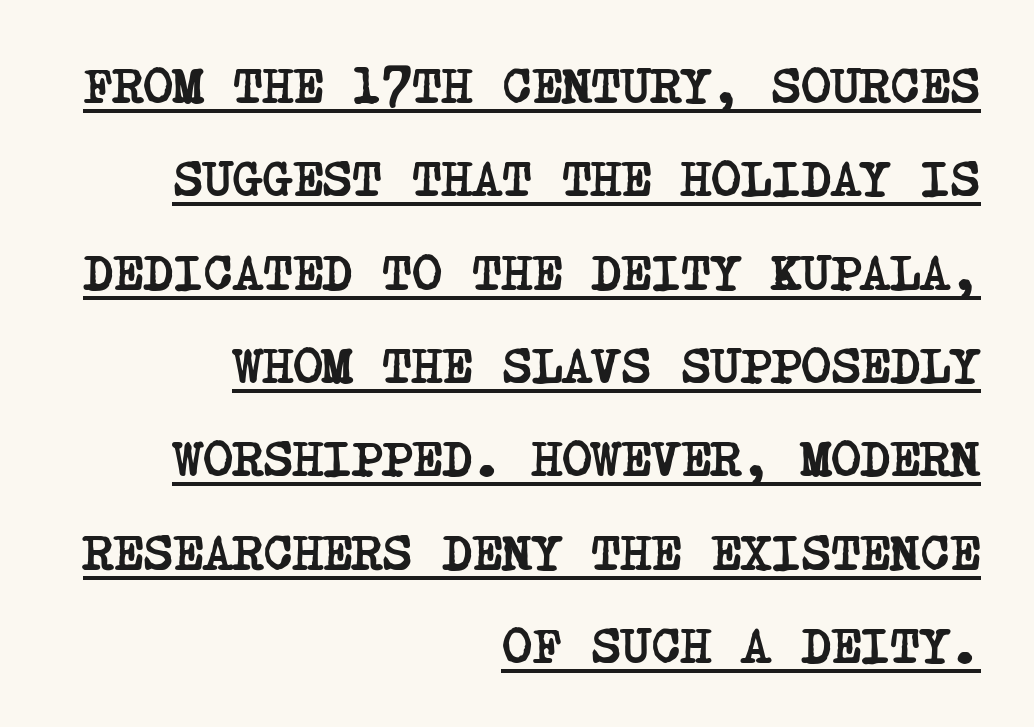
The letters carry serifs — small finishing strokes at the ends of their stems. Decoration check: the copy is underlined. Heavy-handed strokes throughout: this text is bold. This sample is right-justified, so line beginnings fall wherever the words allow. Standard letterfit; no display-style spreading of the glyphs.
